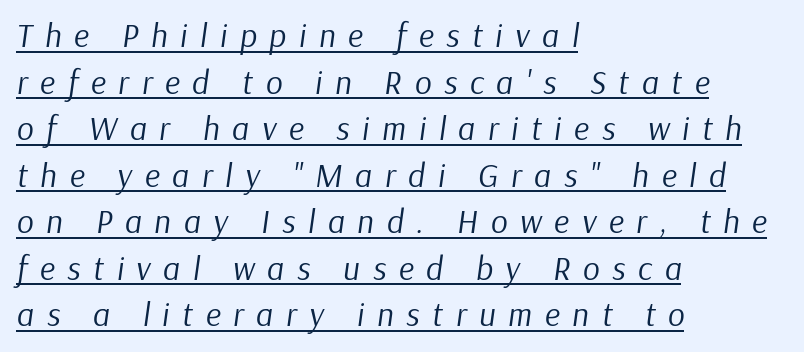
Evenly set lines give the paragraph a standard silhouette. This sample has the flowing, uneven cadence of proportional lettering. The typesetting does not lean heavy: it is not bold. You can see a thin bar hugging the bottom of the glyphs. The lines are quadded left.
